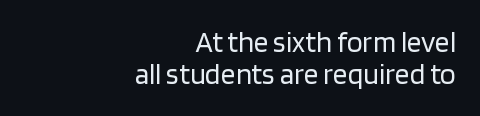
Q: Is the text bold? A: No.
Q: Is the text italic (slanted)? A: No, it is upright.
Q: Is the typeface a serif or a sans-serif typeface? A: Sans-serif.
Q: Is the text underlined? A: No.
Q: How is the paragraph aligned? A: Right-aligned.
Q: Is the spacing between letters normal or unusually wide? A: Normal.
Q: Is the spacing between lines tight, normal or loose? A: Tight.
Q: Width (condensed, normal, or wide)? A: Normal.
Q: Stroke contrast? A: Low.
Q: x-height? A: Large.
Q: Monospaced? A: No.
